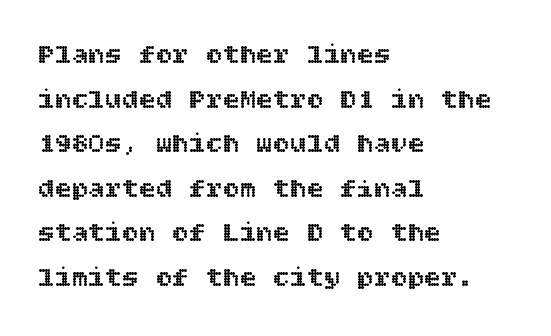
Q: Is the text italic (slanted)? A: No, it is upright.
Q: Is the text underlined? A: No.
Q: How is the paragraph aligned? A: Left-aligned.
Q: Is the spacing between letters normal or unusually wide? A: Normal.
Q: Is the spacing between lines tight, normal or loose? A: Normal.
Q: Width (condensed, normal, or wide)? A: Normal.
Q: x-height? A: Large.
